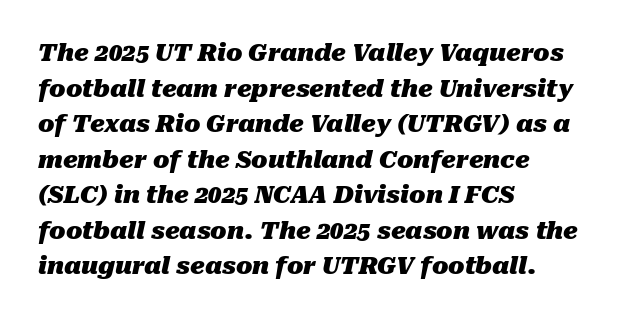
The image shows 24 px bold type, italic (leaning right); set left-aligned, normal line spacing (1.48x), normal letter spacing, not underlined.
